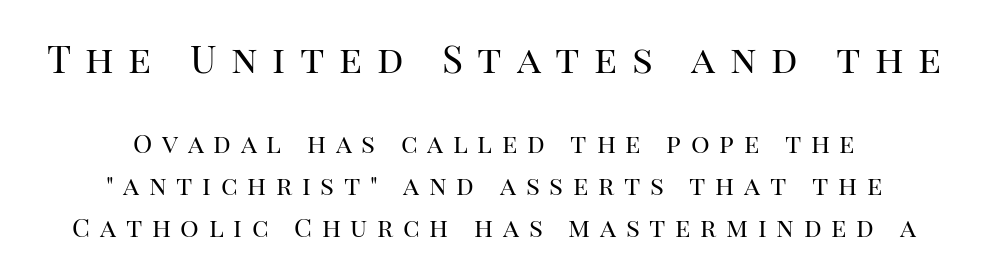
Nothing heavy about these letters — not bold at all. Of the two passages, the one on top uses the larger point size. Unmarked baselines from the first word to the last. Regarding leading, the lines here are spaced in the standard way.
